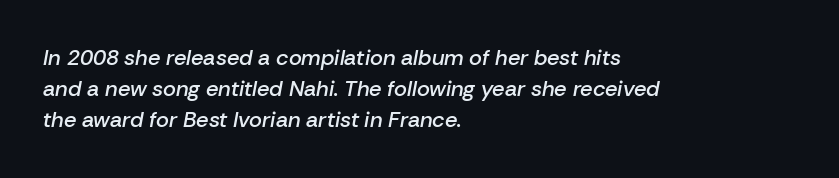
Q: Is the text bold? A: Semi-bold.
Q: Is the text italic (slanted)? A: Yes, it leans right by about 10 degrees.
Q: Is the text underlined? A: No.
Q: How is the paragraph aligned? A: Left-aligned.
Q: Is the spacing between letters normal or unusually wide? A: Normal.
Q: Is the spacing between lines tight, normal or loose? A: Normal.
